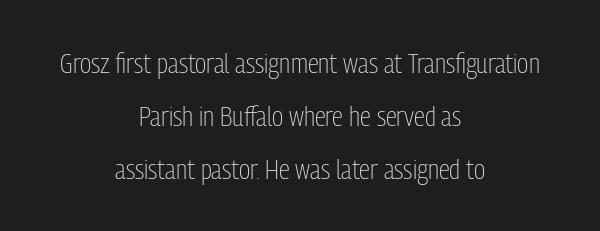
Any mark beneath the type? The region is blank. This rendering leaves character spacing at its baseline value. The paragraph shown floats in the horizontal middle. Nothing sits at the stroke ends, so this counts as sans-serif.
